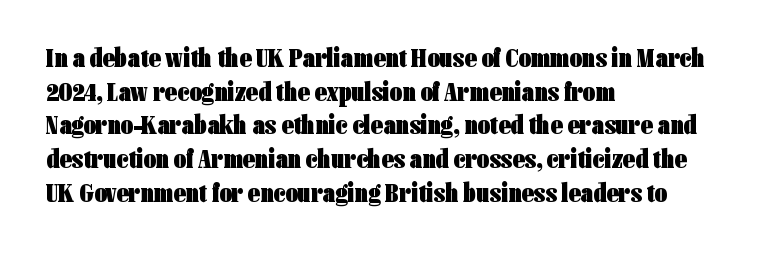
{"italic": "no", "bold": "yes", "underline": "no", "align": "left", "line_spacing": "normal", "line_spacing_ratio": 1.25, "letter_spacing": "normal", "letter_spacing_em": 0.0, "glyph_px": 27}
